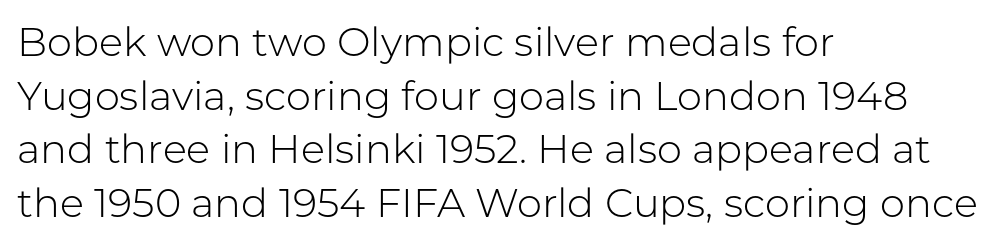
{"serif": "no", "italic": "no", "bold": "no", "weight": "light", "width": "normal", "stroke_contrast": "low", "x_height": "medium", "monospaced": "no", "underline": "no", "align": "left", "line_spacing": "normal", "line_spacing_ratio": 1.34, "letter_spacing": "normal", "letter_spacing_em": 0.0, "glyph_px": 40}
